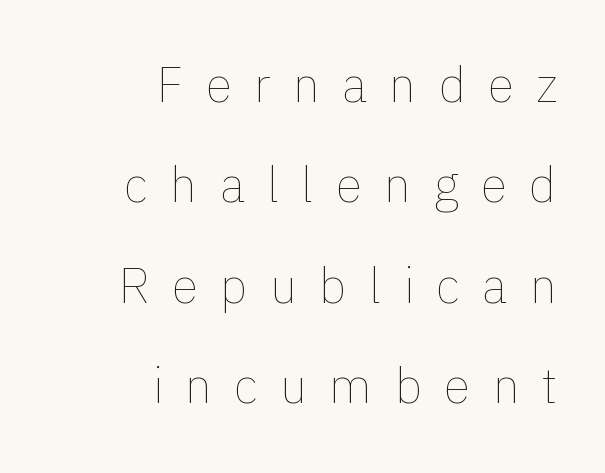
The image shows 49 px thin type, upright; set right-aligned, loose line spacing (2.05x), unusually wide letter spacing (+0.45 em), not underlined; low stroke contrast and a medium x-height.
